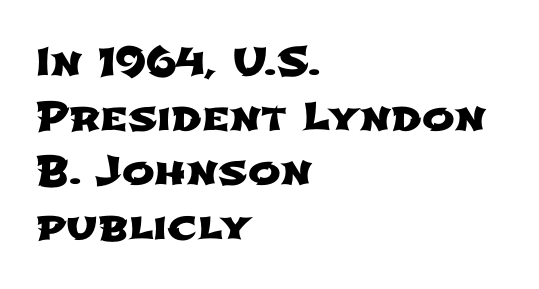
Q: Is the typeface a serif or a sans-serif typeface? A: Sans-serif.
Q: Is the text underlined? A: No.
Q: How is the paragraph aligned? A: Left-aligned.
Q: Is the spacing between letters normal or unusually wide? A: Normal.
Q: Is the spacing between lines tight, normal or loose? A: Normal.
Q: Width (condensed, normal, or wide)? A: Wide.
Q: Stroke contrast? A: Low.
Q: x-height? A: Medium.
Q: Monospaced? A: No.
